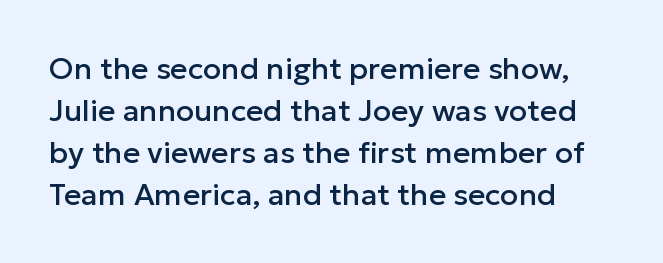
{"serif": "no", "italic": "no", "width": "normal", "stroke_contrast": "low", "x_height": "medium", "monospaced": "no", "underline": "no", "align": "left", "line_spacing": "normal", "line_spacing_ratio": 1.4, "letter_spacing": "normal", "letter_spacing_em": 0.0, "glyph_px": 30}
